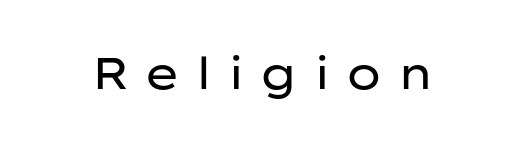
{"serif": "no", "italic": "no", "bold": "no", "weight": "regular", "width": "wide", "stroke_contrast": "low", "x_height": "medium", "monospaced": "no", "underline": "no", "letter_spacing": "wide", "letter_spacing_em": 0.29, "glyph_px": 44}
